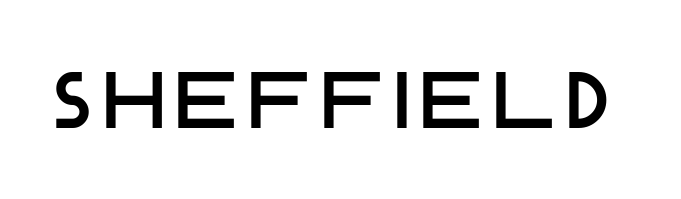
The image shows 79 px sans-serif type, upright; set not underlined; low stroke contrast and a large x-height.
